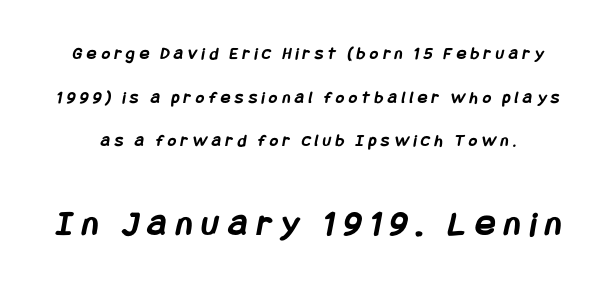
Q: Is the text bold? A: Yes.
Q: Is the typeface a serif or a sans-serif typeface? A: Sans-serif.
Q: Is the text underlined? A: No.
Q: Is the spacing between letters normal or unusually wide? A: Unusually wide.
Q: Is the spacing between lines tight, normal or loose? A: Loose.
Q: Which block of text is set in a larger size, the first (top) or the second (bottom)? A: The second (bottom) one.
Q: Width (condensed, normal, or wide)? A: Condensed.
Q: Stroke contrast? A: Low.
Q: x-height? A: Large.
